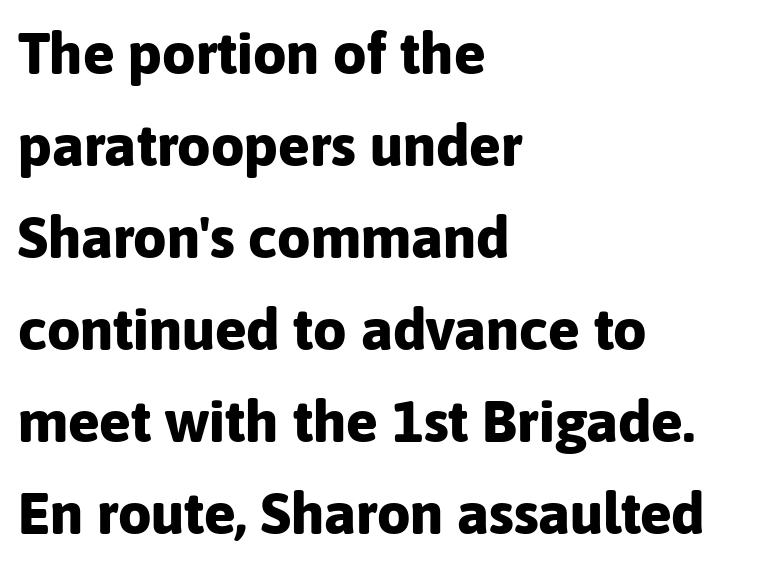
Q: Is the text bold? A: Yes.
Q: Is the text italic (slanted)? A: No, it is upright.
Q: Is the typeface a serif or a sans-serif typeface? A: Sans-serif.
Q: Is the text underlined? A: No.
Q: How is the paragraph aligned? A: Left-aligned.
Q: Is the spacing between letters normal or unusually wide? A: Normal.
Q: Is the spacing between lines tight, normal or loose? A: Normal.
Q: Width (condensed, normal, or wide)? A: Normal.
Q: Stroke contrast? A: Low.
Q: x-height? A: Medium.
Q: Monospaced? A: No.
